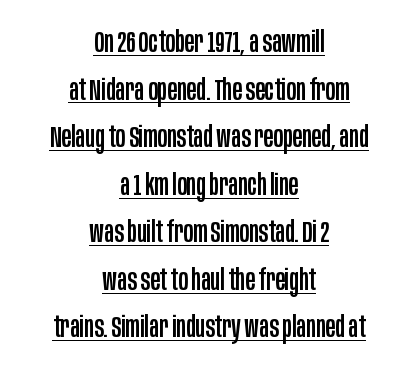
Posture: straight, roman, zero tilt. The block of text has a typical density, with ordinary space between rows. I'd call this a sans setting — the letters go barefoot. Here the designer chose a conventional face with non-uniform glyph widths. The setting favours the middle, as headings and verse often do. In terms of letterspacing, this is plain default setting.
